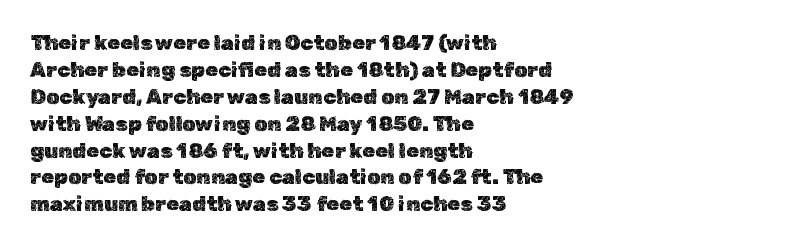
Q: Is the text italic (slanted)? A: No, it is upright.
Q: Is the text underlined? A: No.
Q: How is the paragraph aligned? A: Left-aligned.
Q: Is the spacing between letters normal or unusually wide? A: Normal.
Q: Is the spacing between lines tight, normal or loose? A: Normal.
